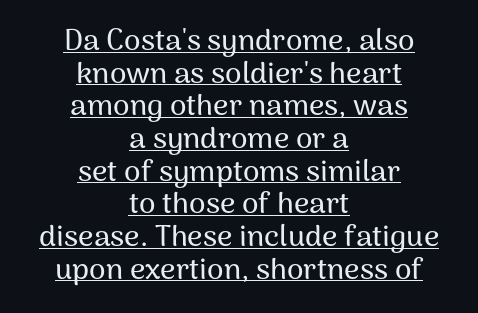
The image shows 30 px sans-serif type, upright; set centered, tight line spacing (1.09x), normal letter spacing, underlined; medium stroke contrast and a medium x-height.
